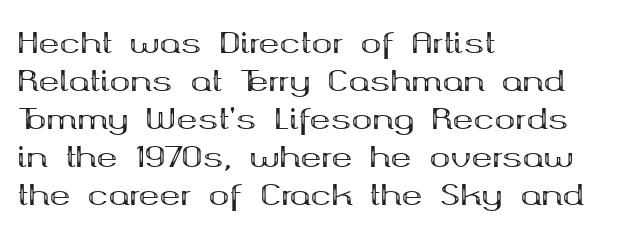
Q: Is the text bold? A: Yes.
Q: Is the text italic (slanted)? A: No, it is upright.
Q: Is the typeface a serif or a sans-serif typeface? A: Serif.
Q: Is the text underlined? A: No.
Q: How is the paragraph aligned? A: Left-aligned.
Q: Is the spacing between letters normal or unusually wide? A: Normal.
Q: Is the spacing between lines tight, normal or loose? A: Normal.
Q: Width (condensed, normal, or wide)? A: Wide.
Q: Stroke contrast? A: Medium.
Q: x-height? A: Medium.
Q: Monospaced? A: No.
